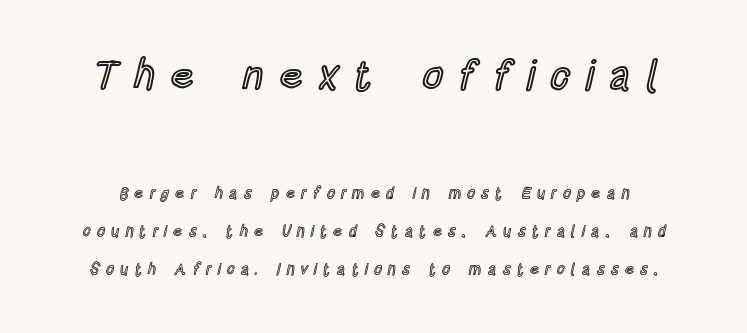
The image shows 41 px condensed type; set loose line spacing (2.37x), unusually wide letter spacing (+0.37 em), not underlined; the first (top) block is 2.56x larger; a large x-height.
